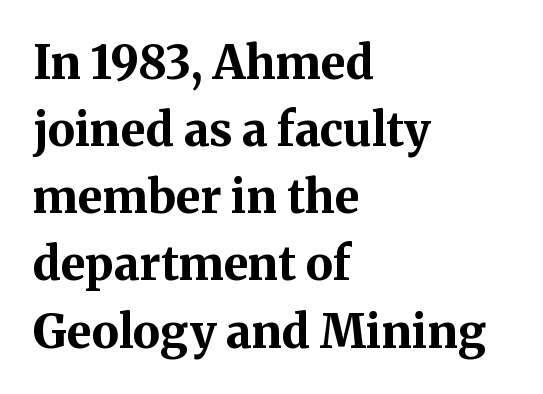
The image shows 46 px bold serif type, upright; set left-aligned, normal line spacing (1.46x), normal letter spacing, not underlined; medium stroke contrast and a medium x-height.
